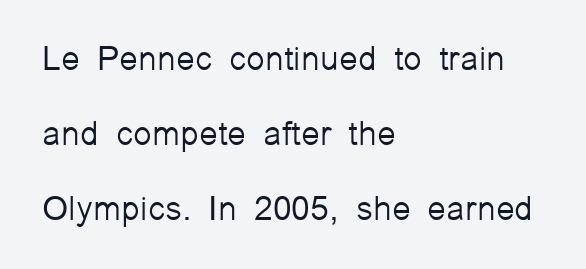
The image shows 34 px light sans-serif type, upright; set left-aligned, loose line spacing (2.2x), normal letter spacing, not underlined; low stroke contrast and a medium x-height.
